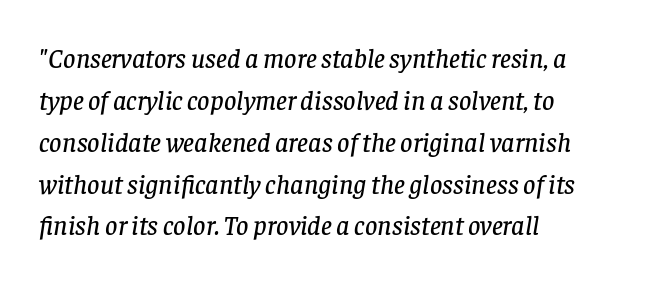
{"italic": "yes", "lean": "right", "slant_degrees": 8, "underline": "no", "align": "left", "line_spacing": "normal", "line_spacing_ratio": 1.55, "letter_spacing": "normal", "letter_spacing_em": 0.0, "glyph_px": 27}
